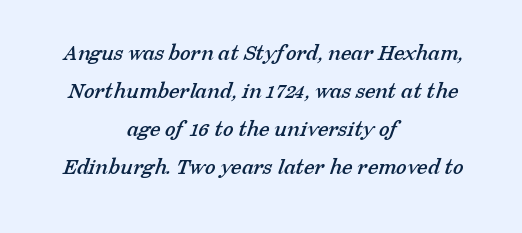
The image shows 24 px text type; set centered, normal line spacing (1.58x), normal letter spacing, not underlined.
